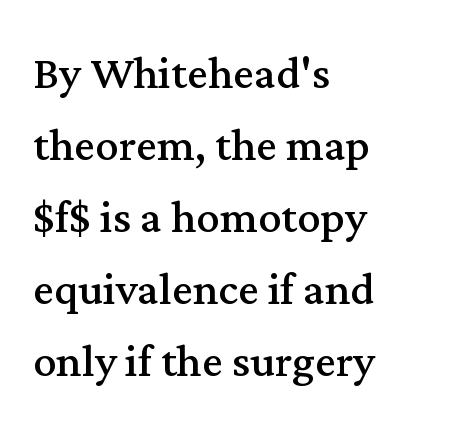
Q: Is the text bold? A: No.
Q: Is the text italic (slanted)? A: No, it is upright.
Q: Is the typeface a serif or a sans-serif typeface? A: Serif.
Q: Is the text underlined? A: No.
Q: How is the paragraph aligned? A: Left-aligned.
Q: Is the spacing between letters normal or unusually wide? A: Normal.
Q: Width (condensed, normal, or wide)? A: Normal.
Q: Stroke contrast? A: Medium.
Q: x-height? A: Medium.
Q: Monospaced? A: No.
